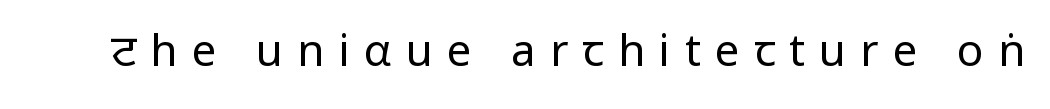
{"serif": "no", "italic": "no", "bold": "no", "weight": "regular", "width": "condensed", "stroke_contrast": "low", "x_height": "large", "monospaced": "no", "underline": "no", "letter_spacing": "wide", "letter_spacing_em": 0.32, "glyph_px": 44}
